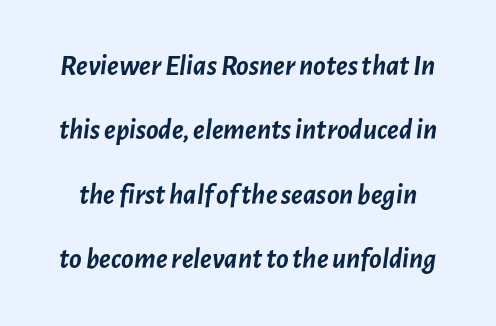
The image shows 29 px semibold type, italic (leaning right); set loose line spacing (2.22x), normal letter spacing, not underlined; low stroke contrast and a medium x-height.
